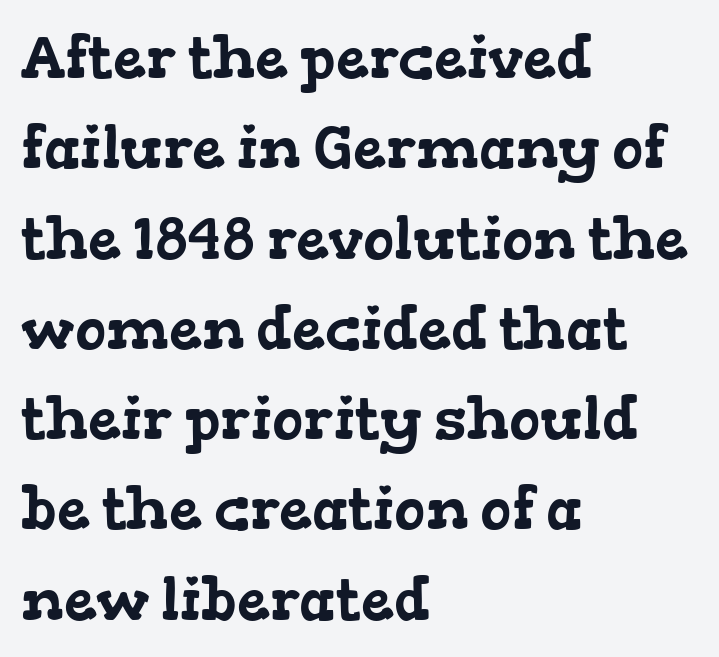
Q: Is the typeface a serif or a sans-serif typeface? A: Serif.
Q: Is the text underlined? A: No.
Q: How is the paragraph aligned? A: Left-aligned.
Q: Is the spacing between letters normal or unusually wide? A: Normal.
Q: Is the spacing between lines tight, normal or loose? A: Normal.
Q: Width (condensed, normal, or wide)? A: Wide.
Q: Stroke contrast? A: Low.
Q: x-height? A: Medium.
Q: Monospaced? A: No.
